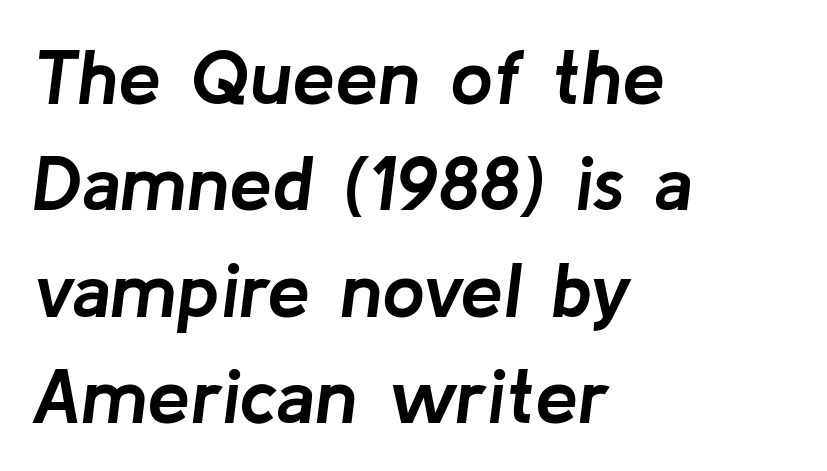
Reading down the block, your eye returns to a fixed left position each line. Looking at the ascenders, they clearly lean. Think of a printed novel: that variable character pitch is what you see here. Any mark beneath the type? The region is blank. The rendering uses a bold face; every stroke is thick and dark.
